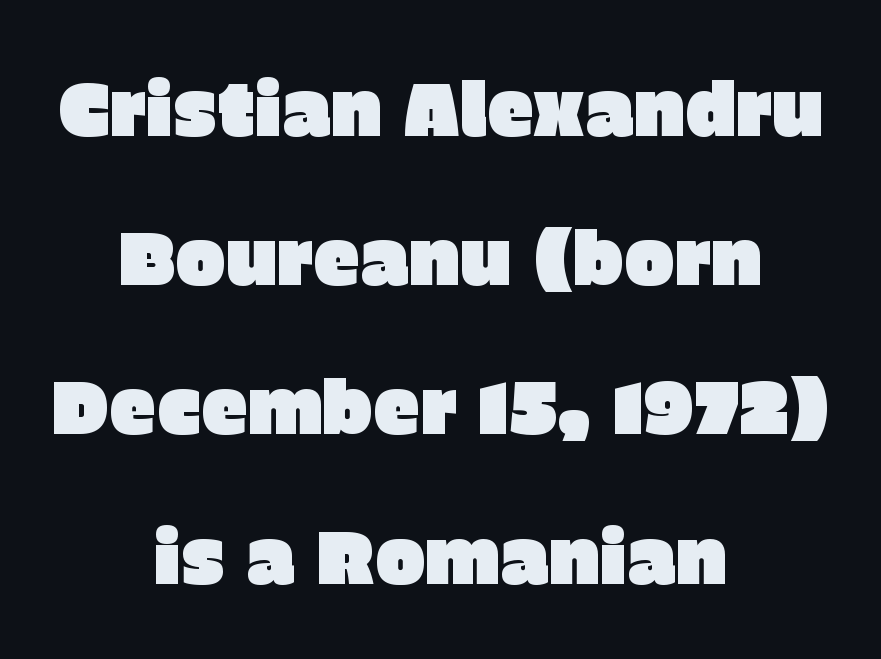
{"serif": "no", "italic": "no", "width": "normal", "stroke_contrast": "low", "x_height": "large", "monospaced": "no", "underline": "no", "align": "center", "line_spacing": "loose", "line_spacing_ratio": 1.99, "letter_spacing": "normal", "letter_spacing_em": 0.0, "glyph_px": 75}
